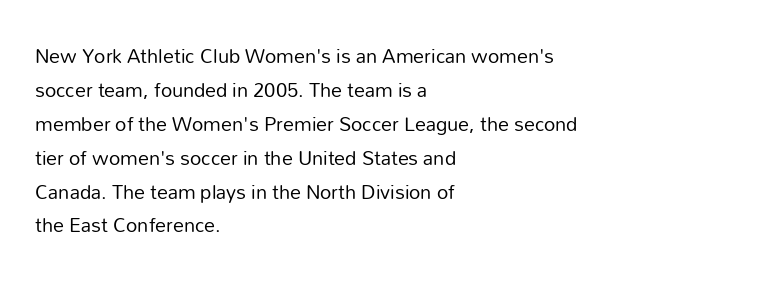
Q: Is the text bold? A: No.
Q: Is the text italic (slanted)? A: No, it is upright.
Q: Is the text underlined? A: No.
Q: How is the paragraph aligned? A: Left-aligned.
Q: Is the spacing between letters normal or unusually wide? A: Normal.
Q: Is the spacing between lines tight, normal or loose? A: Normal.
